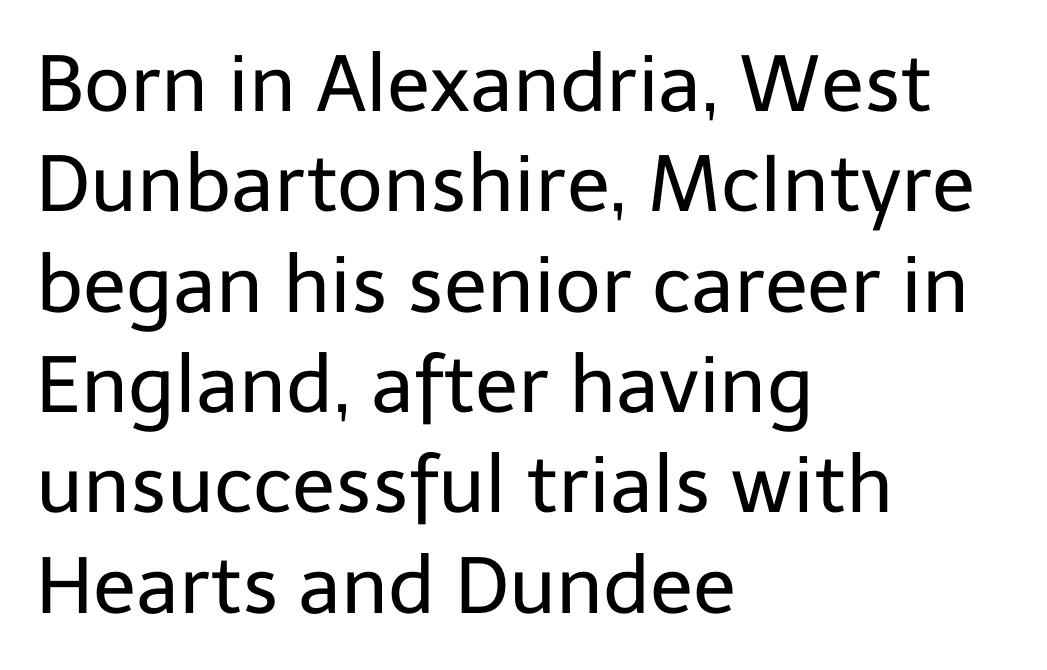
The passage shown is not underscored anywhere. The face used here is proportionally spaced, like ordinary book or web type. Students, note that the glyphs here touch the page at normal intervals. The line-height multiplier appears to be the usual default. The compositor pushed each line to the left boundary.
